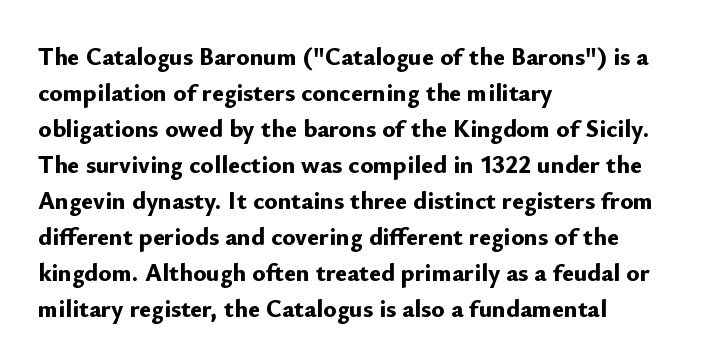
The image shows 25 px bold type, upright; set left-aligned, normal line spacing (1.44x), normal letter spacing, not underlined.
